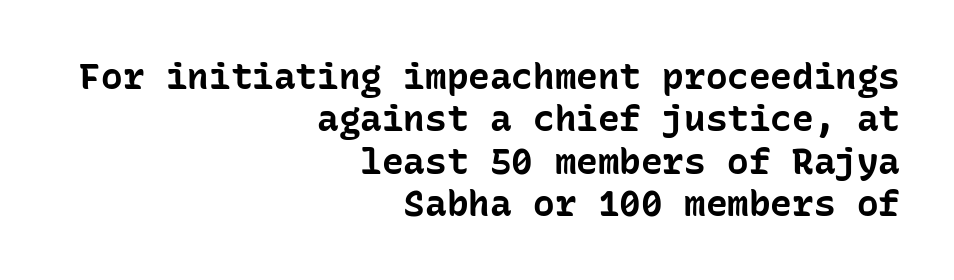
The image shows 36 px bold sans-serif type, upright, monospaced; set right-aligned, line spacing 1.18x, normal letter spacing, not underlined; low stroke contrast and a medium x-height.
